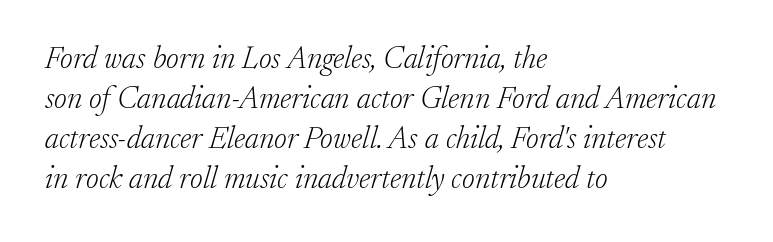
{"serif": "yes", "italic": "yes", "lean": "right", "slant_degrees": 17, "bold": "no", "weight": "light", "width": "normal", "stroke_contrast": "low", "x_height": "small", "monospaced": "no", "underline": "no", "align": "left", "line_spacing": "normal", "line_spacing_ratio": 1.29, "letter_spacing": "normal", "letter_spacing_em": 0.0, "glyph_px": 31}
